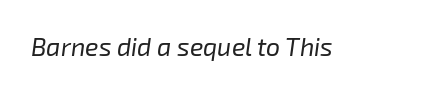
Stroke mass is kept to a normal reading level or below. Nothing unusual about the tracking: characters are spaced as the font intends. The lettering tilts uniformly, giving the passage an italic look. The specimen omits any rule beneath the text block's lines.
